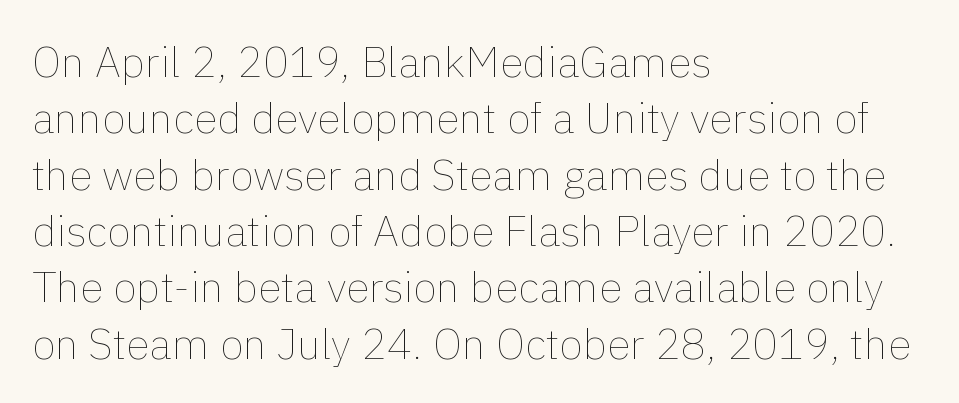
{"italic": "no", "bold": "no", "weight": "thin", "width": "normal", "x_height": "medium", "monospaced": "no", "underline": "no", "align": "left", "line_spacing": "normal", "line_spacing_ratio": 1.31, "letter_spacing": "normal", "letter_spacing_em": 0.0, "glyph_px": 43}
